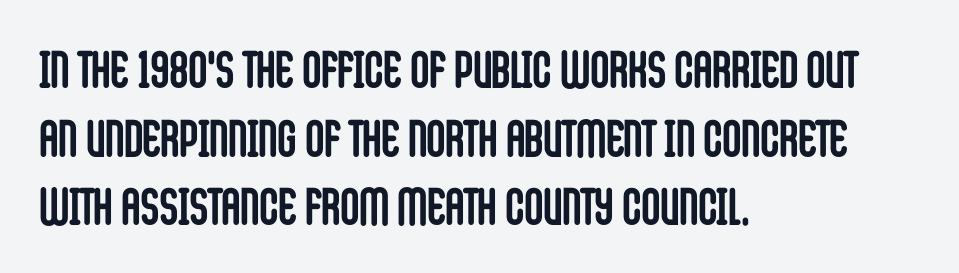
Q: Is the text bold? A: Yes.
Q: Is the text italic (slanted)? A: No, it is upright.
Q: Is the typeface a serif or a sans-serif typeface? A: Sans-serif.
Q: Is the text underlined? A: No.
Q: How is the paragraph aligned? A: Left-aligned.
Q: Is the spacing between letters normal or unusually wide? A: Normal.
Q: Is the spacing between lines tight, normal or loose? A: Normal.
Q: Width (condensed, normal, or wide)? A: Condensed.
Q: Stroke contrast? A: Low.
Q: x-height? A: Large.
Q: Monospaced? A: No.
